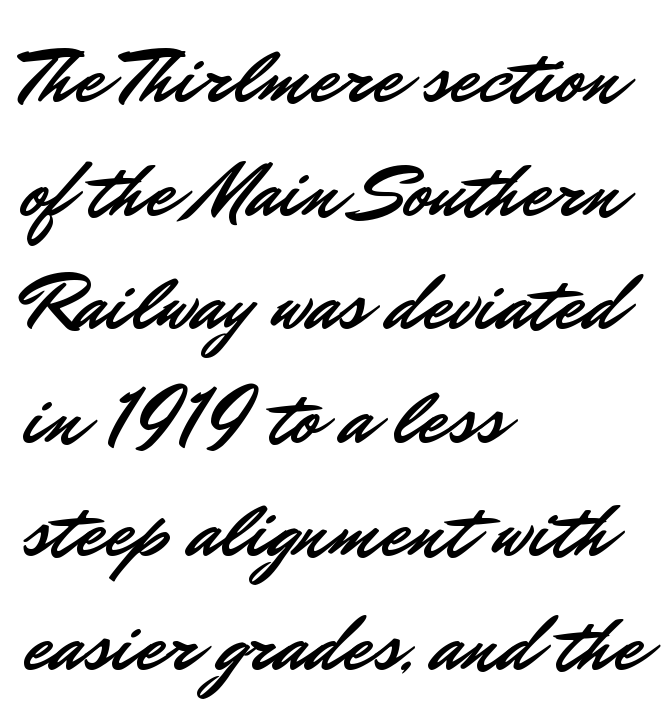
Note the varied advance widths — an 'i' is clearly narrower than an 'm'. The line-height multiplier appears to be the usual default. The font family rendered here belongs to the sans-serif group. Each word holds together tightly as a unit, with standard inter-letter gaps.
